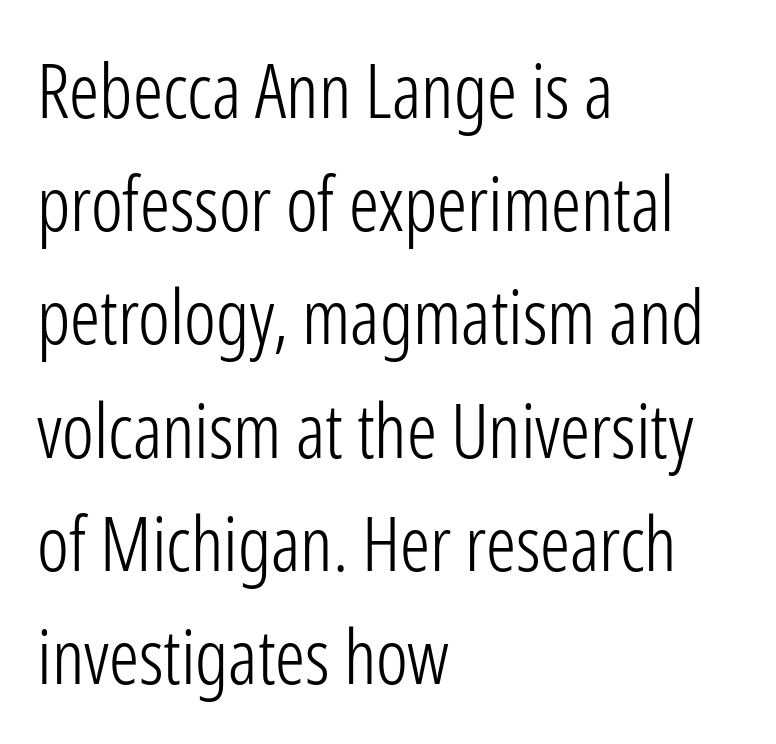
Unlike a traditional serif, this face leaves its strokes unadorned. The lettering stays uniformly vertical, giving the passage a roman look. Horizontal bands of white between lines are of average thickness. The letters look calm and open, with moderate or lighter stems. A classic flush-left, rag-right setting is used for this passage. Students, note that the glyphs here touch the page at normal intervals.
